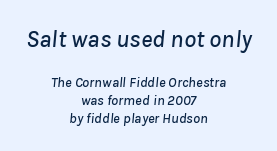
{"italic": "yes", "lean": "right", "slant_degrees": 8, "underline": "no", "align": "center", "line_spacing": "normal", "line_spacing_ratio": 1.28, "letter_spacing": "normal", "letter_spacing_em": 0.0, "larger_block": "first", "size_ratio": 1.71, "glyph_px": 24}
